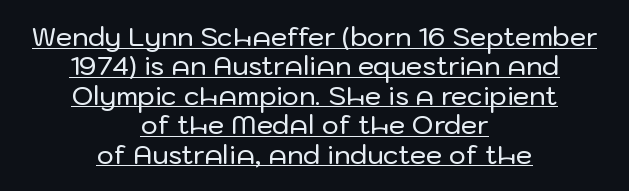
Q: Is the text italic (slanted)? A: No, it is upright.
Q: Is the text underlined? A: Yes.
Q: How is the paragraph aligned? A: Centered.
Q: Is the spacing between letters normal or unusually wide? A: Normal.
Q: Is the spacing between lines tight, normal or loose? A: Tight.
